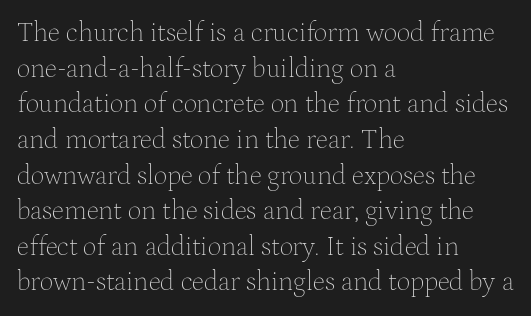
Q: Is the text bold? A: No.
Q: Is the text italic (slanted)? A: No, it is upright.
Q: Is the text underlined? A: No.
Q: How is the paragraph aligned? A: Left-aligned.
Q: Is the spacing between letters normal or unusually wide? A: Normal.
Q: Is the spacing between lines tight, normal or loose? A: Normal.
